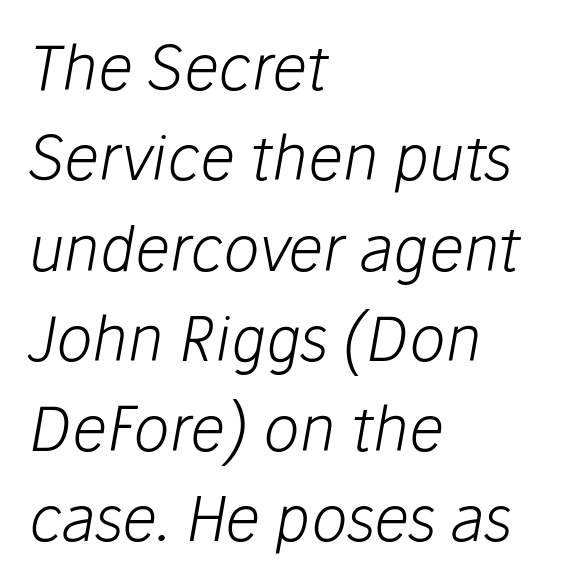
The image shows 61 px light type, italic (leaning right); set left-aligned, normal line spacing (1.48x), normal letter spacing, not underlined; low stroke contrast and a medium x-height.
